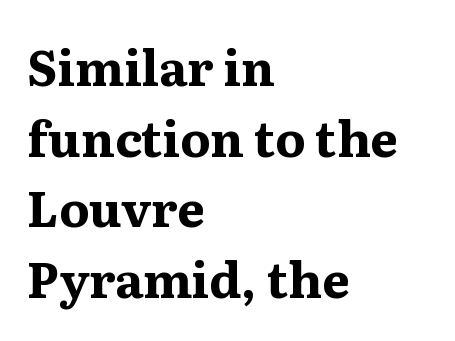
The image shows 49 px bold serif type, upright; set left-aligned, normal line spacing (1.44x), normal letter spacing, not underlined; medium stroke contrast and a medium x-height.
